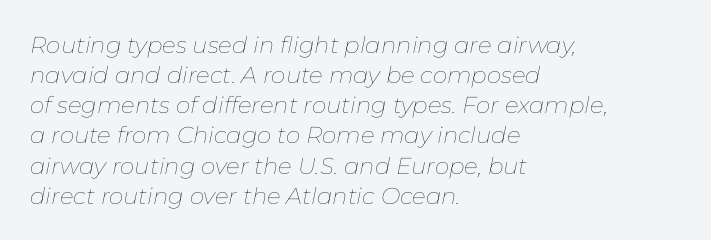
{"italic": "yes", "lean": "right", "slant_degrees": 11, "bold": "no", "underline": "no", "align": "left", "line_spacing": "normal", "line_spacing_ratio": 1.31, "letter_spacing": "normal", "letter_spacing_em": 0.0, "glyph_px": 23}
